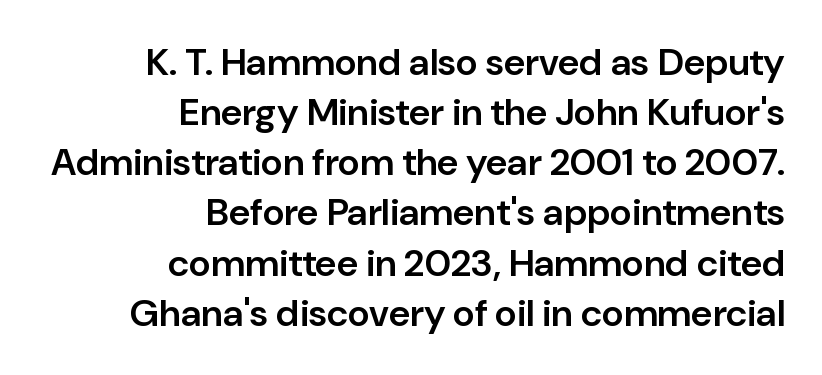
Tracking value appears to be zero — textbook default spacing. Classification — sans serif. Do the characters align in a grid? No, the font is proportional. The foot of each line stays bare and open.
